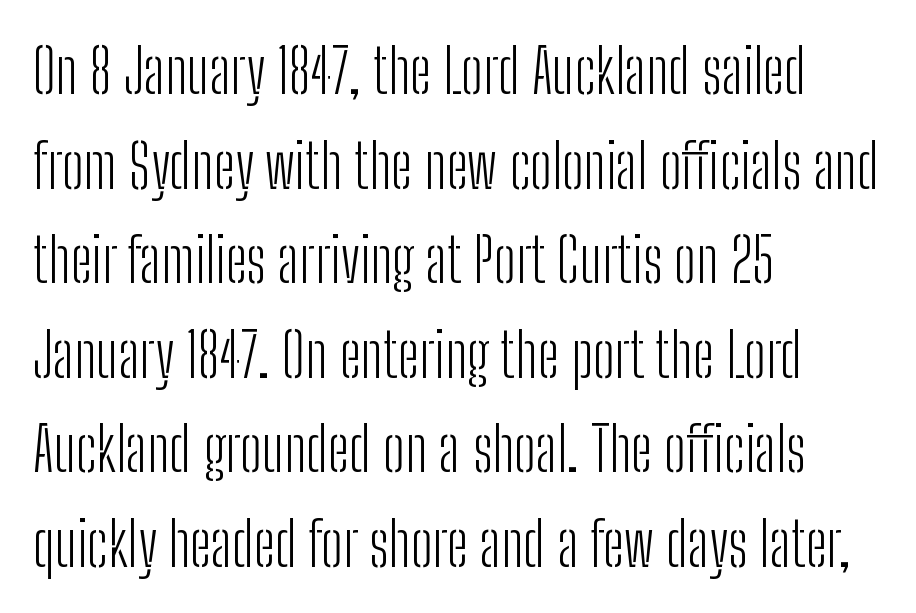
Horizontal bands of white between lines are of average thickness. The letters stand straight up with perfectly vertical stems. Proportional: the letters do not fall into vertical columns. The cut favours lightness, reaching ordinary text weight at its darkest. Words float on clear page, feet unadorned.
